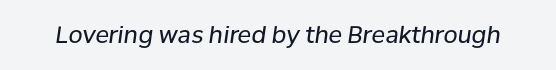
On a weight scale, this lands at 450 or below. The horizontal fit of the characters is conventional and even. The glyphs are unaccompanied by any horizontal stroke below them. The lettering tilts uniformly, giving the passage an italic look.
